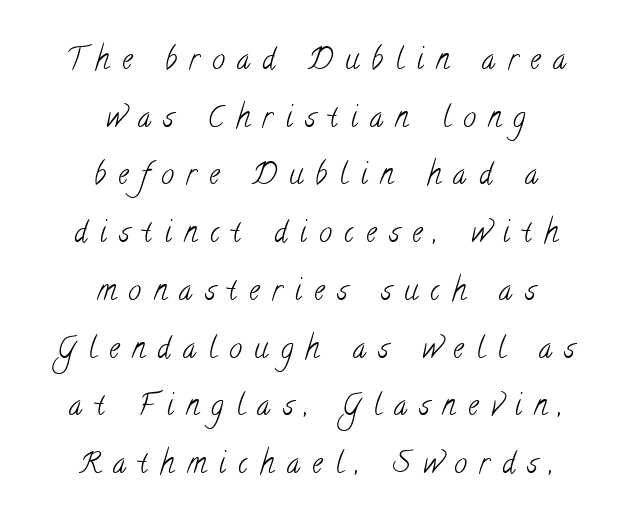
The image shows 29 px light, condensed type; set centered, loose line spacing (1.99x), unusually wide letter spacing (+0.43 em), not underlined; low stroke contrast and a small x-height.
